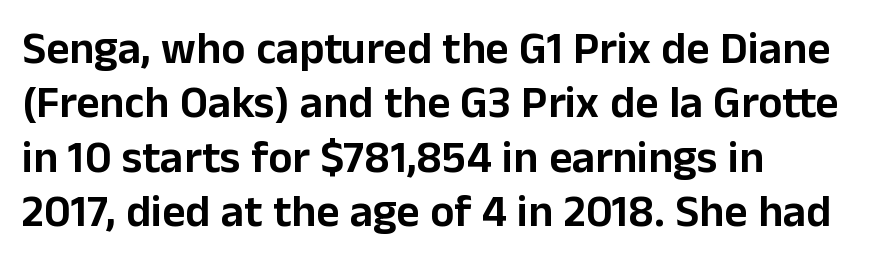
Q: Is the text italic (slanted)? A: No, it is upright.
Q: Is the typeface a serif or a sans-serif typeface? A: Sans-serif.
Q: Is the text underlined? A: No.
Q: How is the paragraph aligned? A: Left-aligned.
Q: Is the spacing between letters normal or unusually wide? A: Normal.
Q: Width (condensed, normal, or wide)? A: Normal.
Q: Stroke contrast? A: Low.
Q: x-height? A: Medium.
Q: Monospaced? A: No.
